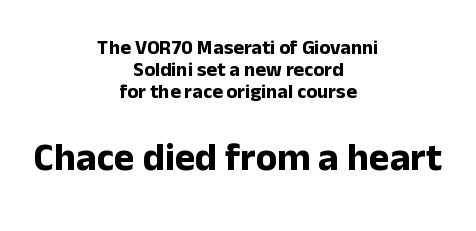
{"serif": "no", "italic": "no", "bold": "yes", "weight": "bold", "width": "normal", "stroke_contrast": "low", "x_height": "medium", "monospaced": "no", "underline": "no", "align": "center", "line_spacing": "tight", "line_spacing_ratio": 1.1, "letter_spacing": "normal", "letter_spacing_em": 0.0, "larger_block": "second", "size_ratio": 1.95, "glyph_px": 39}
